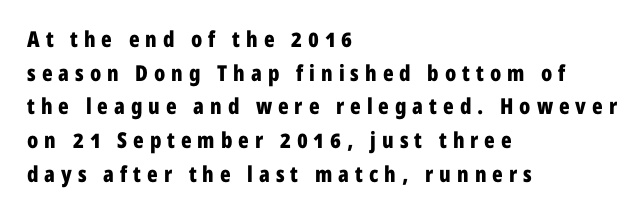
Heavy, bold letterforms. Horizontal bands of white between lines are of average thickness. Do the letters lean? They stand straight. Check the space under the baseline: it is left empty. Line beginnings align vertically; line endings do not. The horizontal fit of the characters is loose and conspicuously gappy.
